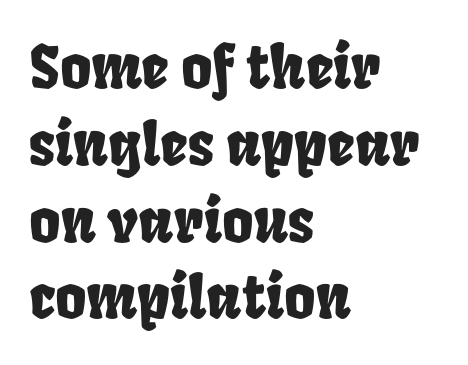
Q: Is the text underlined? A: No.
Q: How is the paragraph aligned? A: Left-aligned.
Q: Is the spacing between letters normal or unusually wide? A: Normal.
Q: Is the spacing between lines tight, normal or loose? A: Normal.
Q: Width (condensed, normal, or wide)? A: Condensed.
Q: Stroke contrast? A: Low.
Q: x-height? A: Large.
Q: Monospaced? A: No.
